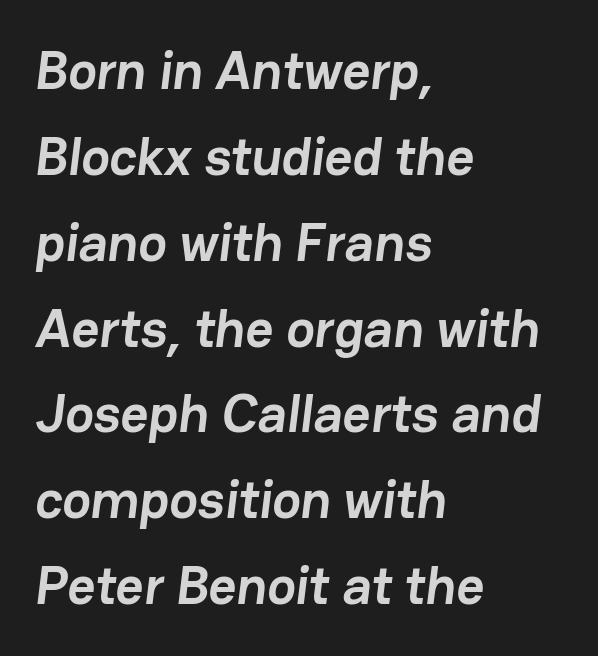
The image shows 54 px semibold sans-serif type; set left-aligned, normal line spacing (1.59x), normal letter spacing, not underlined; low stroke contrast and a medium x-height.
